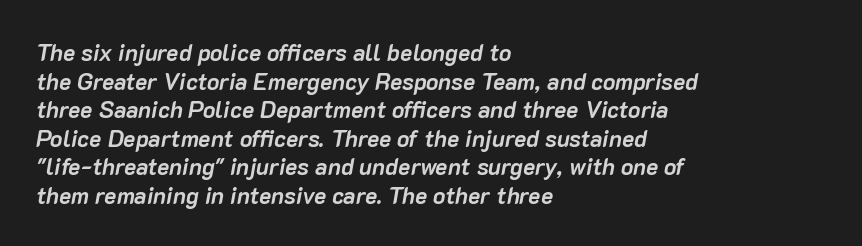
{"italic": "yes", "lean": "right", "slant_degrees": 10, "bold": "yes", "underline": "no", "align": "left", "line_spacing_ratio": 1.24, "letter_spacing": "normal", "letter_spacing_em": 0.0, "glyph_px": 23}
